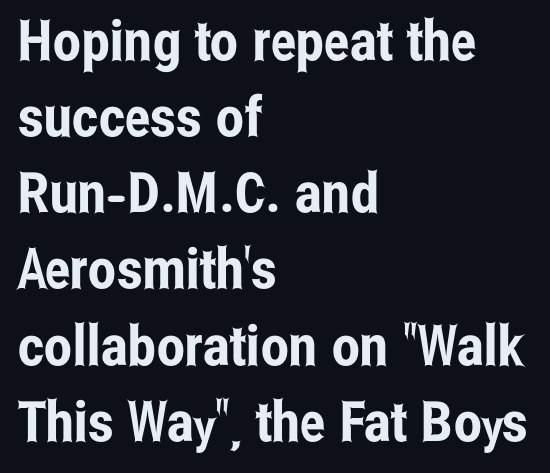
Q: Is the text italic (slanted)? A: No, it is upright.
Q: Is the typeface a serif or a sans-serif typeface? A: Sans-serif.
Q: Is the text underlined? A: No.
Q: How is the paragraph aligned? A: Left-aligned.
Q: Is the spacing between letters normal or unusually wide? A: Normal.
Q: Is the spacing between lines tight, normal or loose? A: Normal.
Q: Width (condensed, normal, or wide)? A: Condensed.
Q: Stroke contrast? A: Low.
Q: x-height? A: Medium.
Q: Monospaced? A: No.
